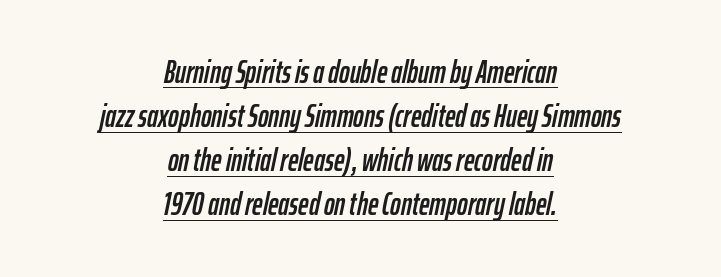
How would I describe the line gaps? Plain and ordinary. A typesetter would call this proportional, since set widths differ per character. A rule runs beneath these lines of type. The letters sit at their default tracking, neither squeezed nor spread. Posture: slanted. Each line is balanced around a shared central axis.
